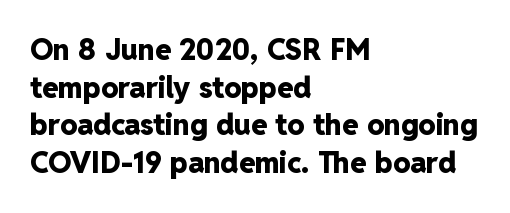
{"serif": "no", "italic": "no", "bold": "yes", "weight": "heavy", "width": "normal", "stroke_contrast": "low", "x_height": "medium", "monospaced": "no", "underline": "no", "align": "left", "line_spacing": "normal", "line_spacing_ratio": 1.3, "letter_spacing": "normal", "letter_spacing_em": 0.0, "glyph_px": 29}
